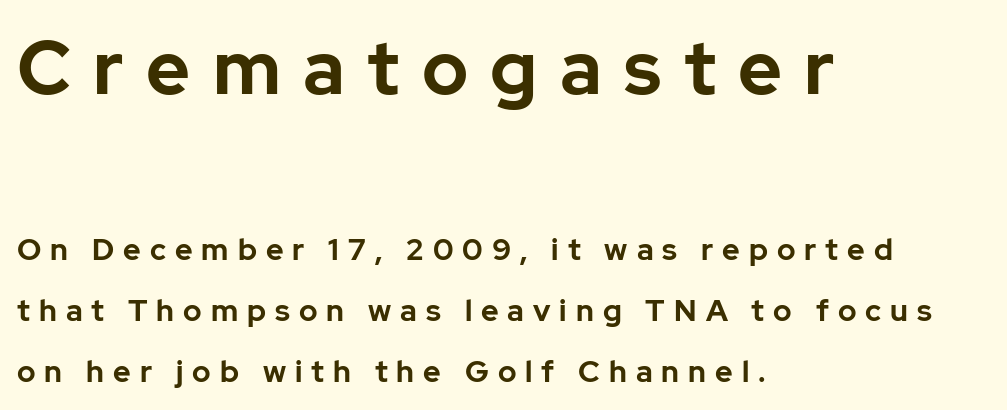
Q: Is the text bold? A: Yes.
Q: Is the text italic (slanted)? A: No, it is upright.
Q: Is the typeface a serif or a sans-serif typeface? A: Sans-serif.
Q: Is the text underlined? A: No.
Q: How is the paragraph aligned? A: Left-aligned.
Q: Is the spacing between letters normal or unusually wide? A: Unusually wide.
Q: Is the spacing between lines tight, normal or loose? A: Loose.
Q: Which block of text is set in a larger size, the first (top) or the second (bottom)? A: The first (top) one.
Q: Width (condensed, normal, or wide)? A: Normal.
Q: Stroke contrast? A: Low.
Q: x-height? A: Medium.
Q: Monospaced? A: No.
